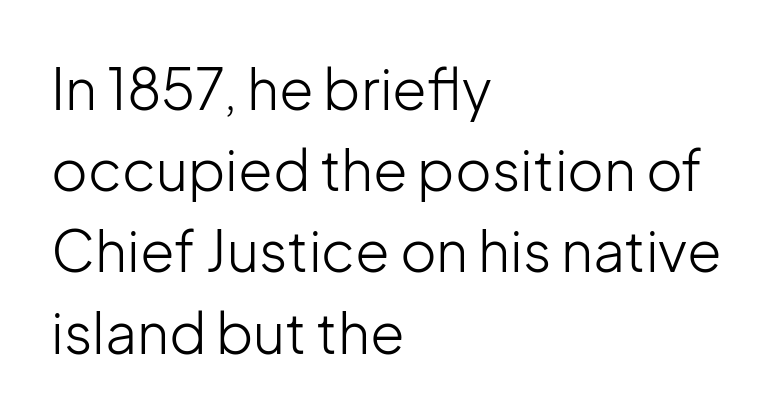
Varying glyph widths throughout — classic text-font behaviour. The lettering holds an erect, upright posture throughout. Letters rest on an invisible, unmarked baseline. Check where the strokes stop: nothing finishes them off — pure sans. Compared with a typical body face, this is equally light or lighter still. Horizontally, the lines are justified to the leading edge only.
